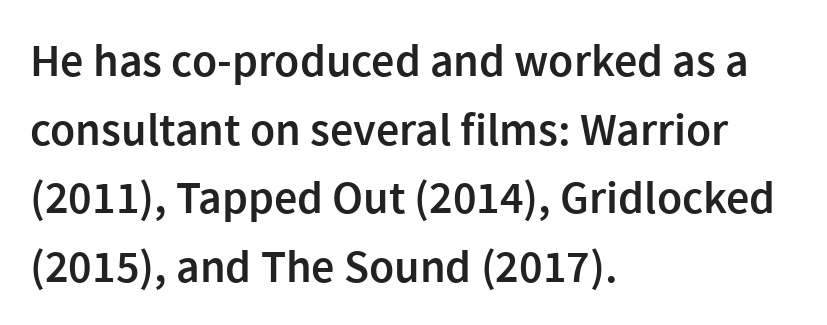
Every stem runs plumb, perpendicular to the baseline. A student would call this left alignment; a typographer would say flush left, rag right. Regarding serifs, this sample does without them. Vertically, the passage feels balanced, rows spaced as you'd expect.
